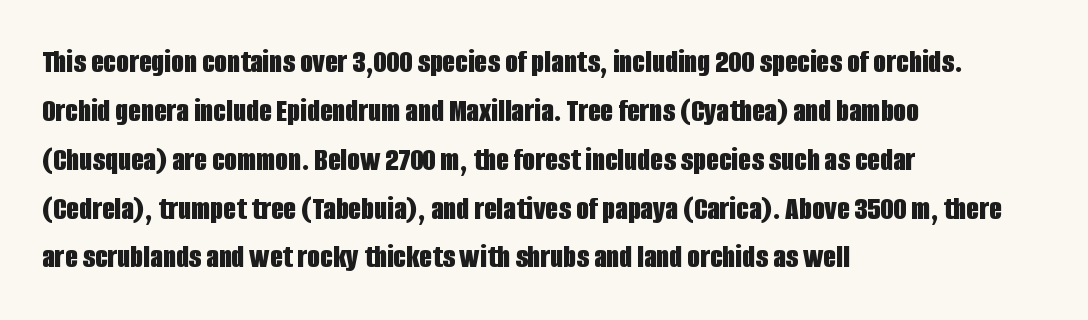
Q: Is the text bold? A: Yes.
Q: Is the text italic (slanted)? A: No, it is upright.
Q: Is the typeface a serif or a sans-serif typeface? A: Sans-serif.
Q: Is the text underlined? A: No.
Q: How is the paragraph aligned? A: Left-aligned.
Q: Is the spacing between letters normal or unusually wide? A: Normal.
Q: Is the spacing between lines tight, normal or loose? A: Normal.
Q: Width (condensed, normal, or wide)? A: Condensed.
Q: Stroke contrast? A: Low.
Q: x-height? A: Large.
Q: Monospaced? A: No.
